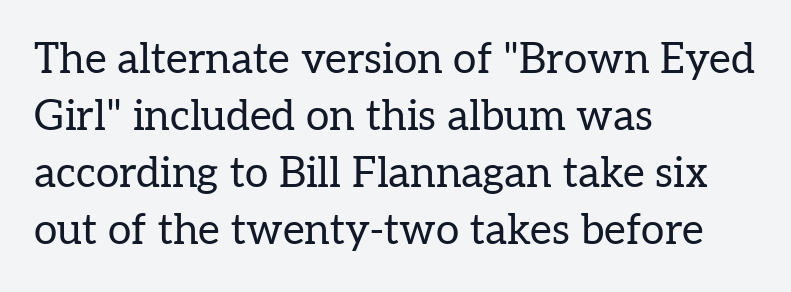
Q: Is the text bold? A: No.
Q: Is the text italic (slanted)? A: No, it is upright.
Q: Is the typeface a serif or a sans-serif typeface? A: Serif.
Q: Is the text underlined? A: No.
Q: How is the paragraph aligned? A: Left-aligned.
Q: Is the spacing between letters normal or unusually wide? A: Normal.
Q: Is the spacing between lines tight, normal or loose? A: Normal.
Q: Width (condensed, normal, or wide)? A: Normal.
Q: Stroke contrast? A: Low.
Q: x-height? A: Medium.
Q: Monospaced? A: No.
